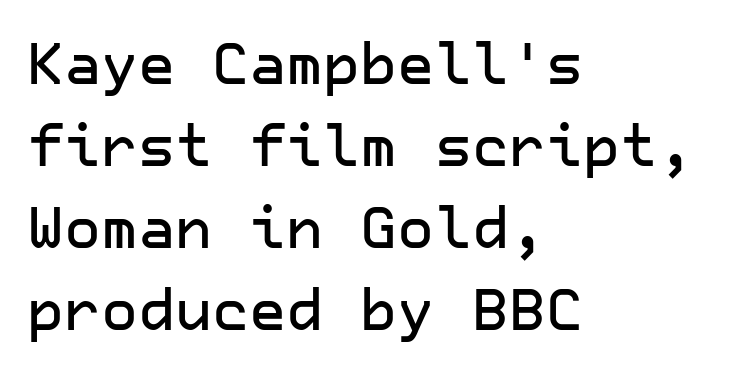
This sample uses plain, unmodified letter spacing. The baseline area is clear. The lettering stays uniformly vertical, giving the passage a roman look. The lines in this sample share a left origin and differ only in where they stop.
